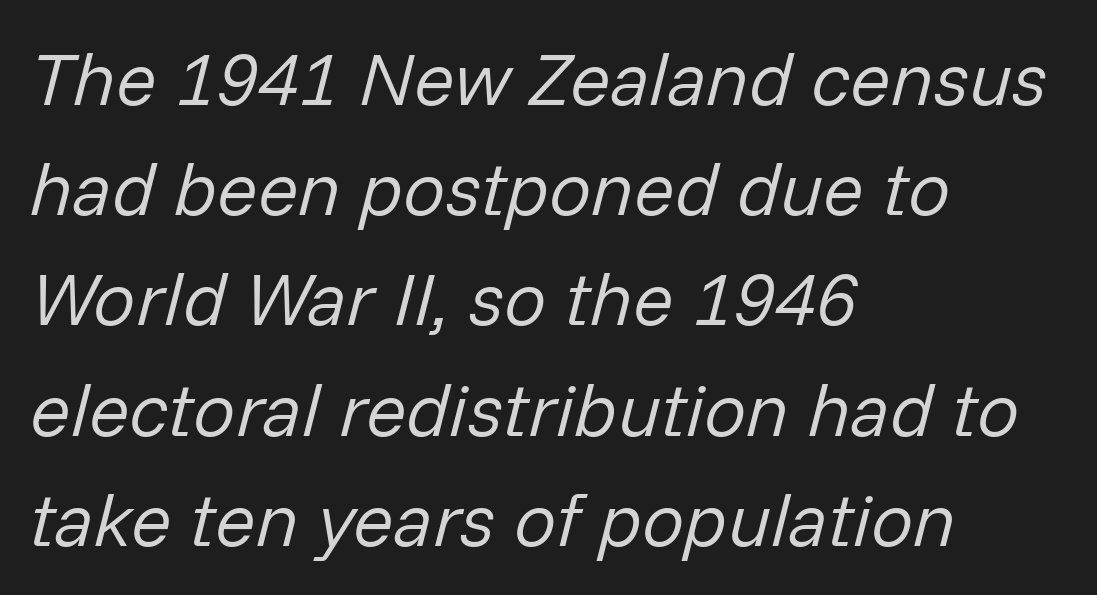
Q: Is the text bold? A: No.
Q: Is the text italic (slanted)? A: Yes, it leans right by about 14 degrees.
Q: Is the text underlined? A: No.
Q: How is the paragraph aligned? A: Left-aligned.
Q: Is the spacing between letters normal or unusually wide? A: Normal.
Q: Is the spacing between lines tight, normal or loose? A: Normal.
Q: Width (condensed, normal, or wide)? A: Normal.
Q: Stroke contrast? A: Low.
Q: x-height? A: Medium.
Q: Monospaced? A: No.
